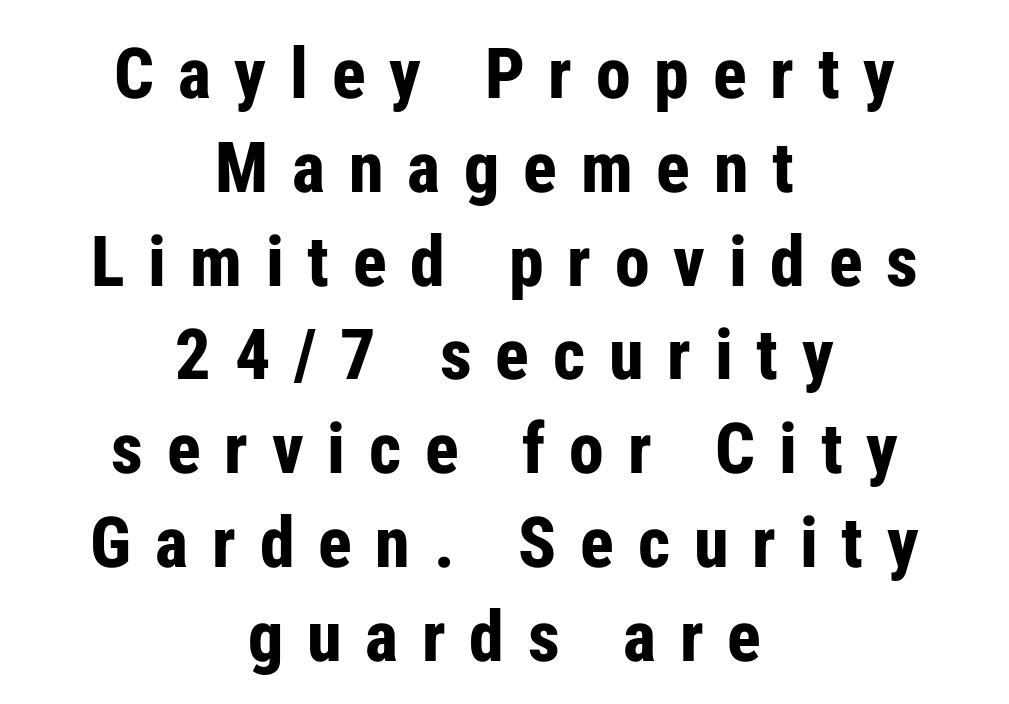
{"serif": "no", "italic": "no", "bold": "yes", "weight": "bold", "width": "condensed", "stroke_contrast": "low", "x_height": "medium", "monospaced": "no", "underline": "no", "align": "center", "line_spacing": "normal", "line_spacing_ratio": 1.34, "letter_spacing": "wide", "letter_spacing_em": 0.34, "glyph_px": 70}
